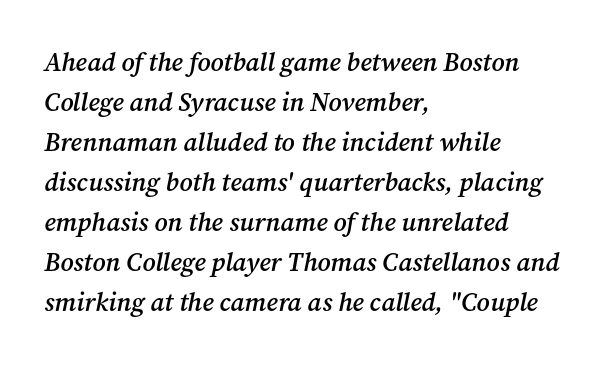
{"italic": "yes", "lean": "right", "slant_degrees": 12, "bold": "semi", "underline": "no", "align": "left", "line_spacing": "normal", "line_spacing_ratio": 1.54, "letter_spacing": "normal", "letter_spacing_em": 0.0, "glyph_px": 26}
